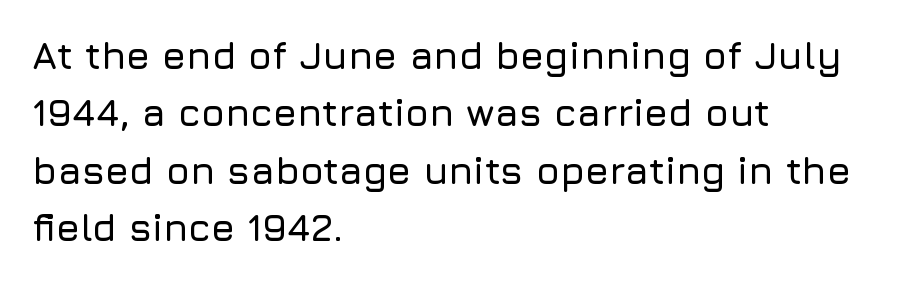
The image shows 38 px sans-serif type, upright; set left-aligned, normal line spacing (1.51x), normal letter spacing, not underlined; low stroke contrast and a medium x-height.
